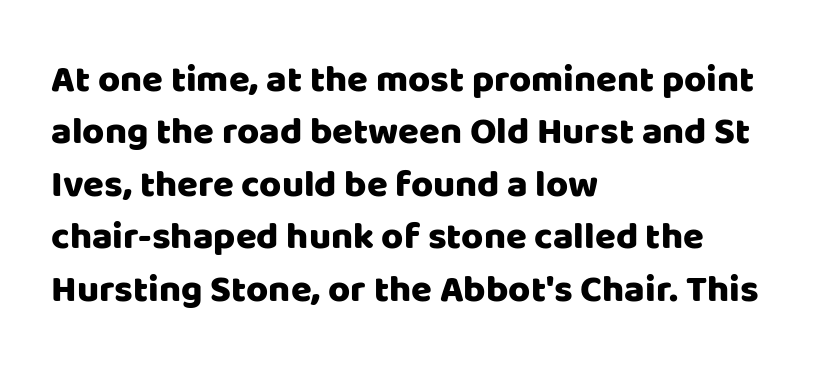
Does extra space separate the letters? No, they use regular spacing. The passage shown is typed in a proportional face where columns would drift. The strip under each line holds only bare page. Regular leading. The typesetter chose a ragged-right arrangement here.
